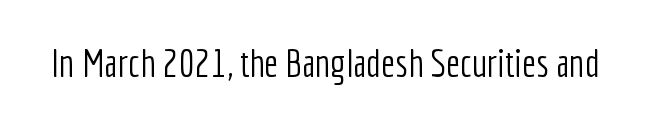
Q: Is the text bold? A: No.
Q: Is the text italic (slanted)? A: No, it is upright.
Q: Is the typeface a serif or a sans-serif typeface? A: Sans-serif.
Q: Is the text underlined? A: No.
Q: Is the spacing between letters normal or unusually wide? A: Normal.
Q: Width (condensed, normal, or wide)? A: Condensed.
Q: Stroke contrast? A: Low.
Q: x-height? A: Medium.
Q: Monospaced? A: No.
